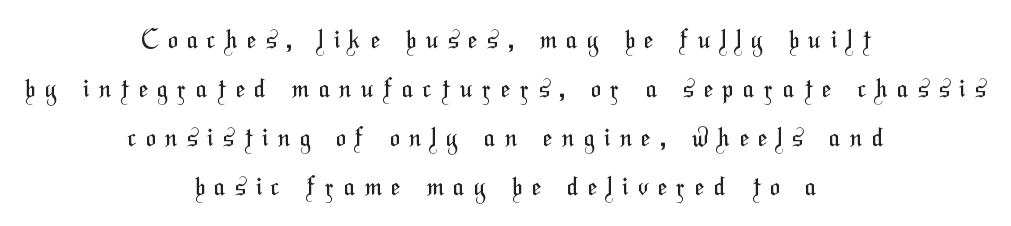
The paragraph shown floats in the horizontal middle. Weight: regular or lighter. Just letters on the line, the space beneath them empty. The tracking jumps out immediately: characters are airy and widely separated.
